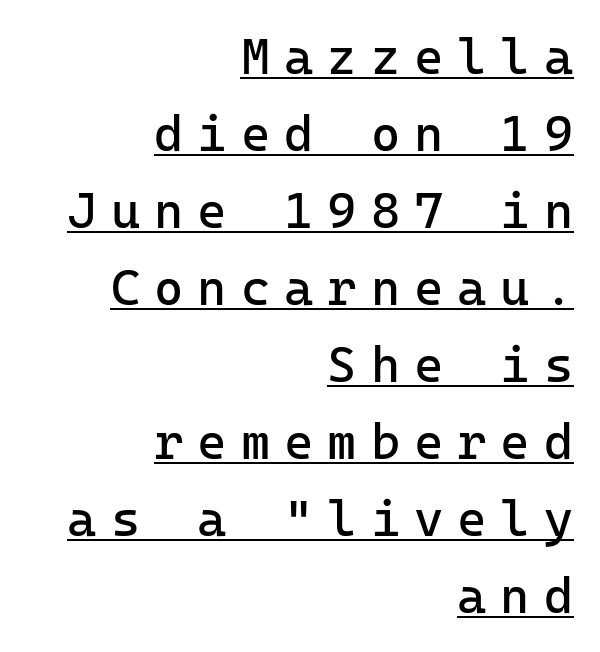
Typographically, this falls in the sans-serif category. Compared with a typical body face, this is equally light or lighter still. Style check: upright. Someone cranked the tracking dial way up on this one.
